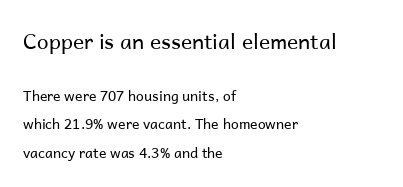
The image shows 21 px text type, upright; set left-aligned, loose line spacing (2.04x), normal letter spacing, not underlined; the first (top) block is 1.5x larger.
